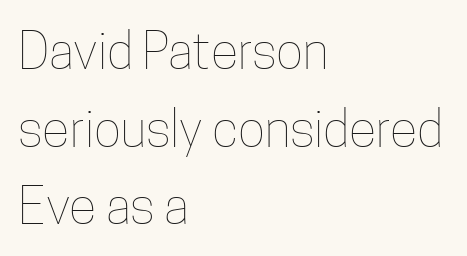
Varying glyph widths throughout — classic text-font behaviour. Unlike italic type, these characters show no tilt at all. Letters have the restrained weight of plain body copy at most. Nobody drew a line under any word here.
